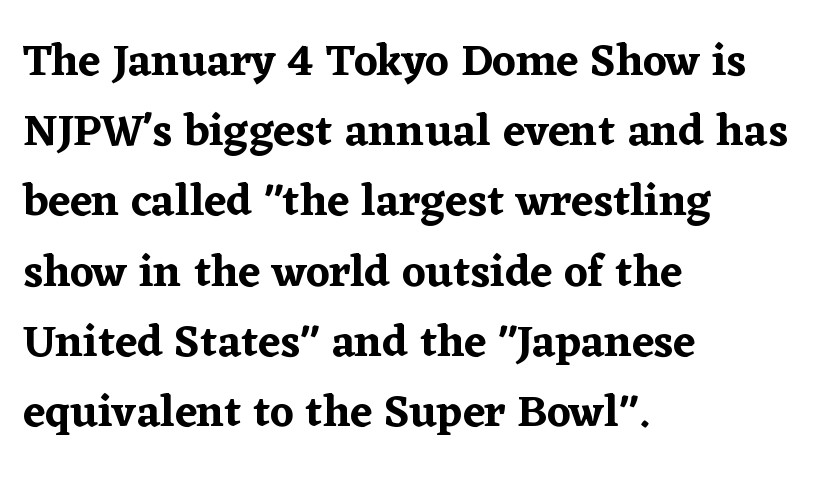
The image shows 45 px serif type, upright; set left-aligned, normal line spacing (1.56x), normal letter spacing, not underlined; low stroke contrast and a medium x-height.
